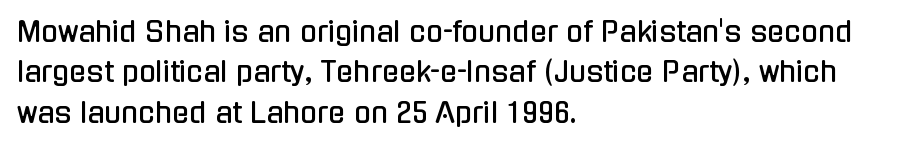
Observe the ordinary spacing: letters are neighbours, not strangers. Style check: upright. Is the block centered? No — it sits flush against the left margin. Check where the strokes stop: nothing finishes them off — pure sans. A clean baseline with only descenders dipping below it. Each letter keeps its own natural width here, so spacing adapts to shape.
